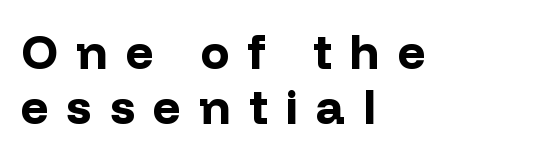
Q: Is the text bold? A: Yes.
Q: Is the text italic (slanted)? A: No, it is upright.
Q: Is the typeface a serif or a sans-serif typeface? A: Sans-serif.
Q: Is the text underlined? A: No.
Q: How is the paragraph aligned? A: Left-aligned.
Q: Is the spacing between letters normal or unusually wide? A: Unusually wide.
Q: Is the spacing between lines tight, normal or loose? A: Tight.
Q: Width (condensed, normal, or wide)? A: Normal.
Q: Stroke contrast? A: Low.
Q: x-height? A: Medium.
Q: Monospaced? A: No.
